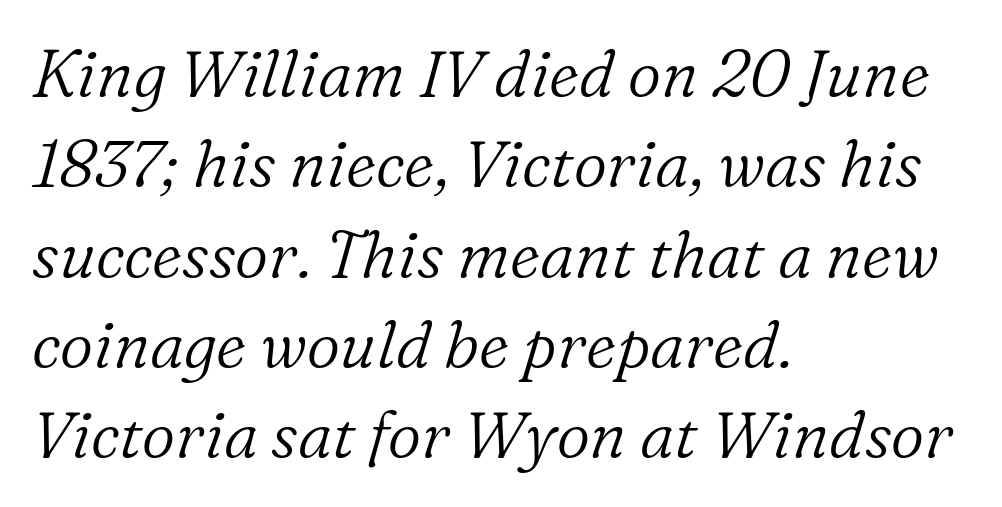
The image shows 65 px light serif type, italic (leaning right); set left-aligned, normal line spacing (1.39x), normal letter spacing, not underlined; low stroke contrast and a medium x-height.
